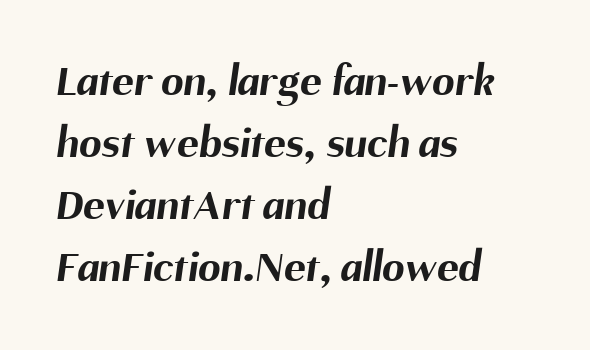
Q: Is the text bold? A: Yes.
Q: Is the typeface a serif or a sans-serif typeface? A: Sans-serif.
Q: Is the text underlined? A: No.
Q: How is the paragraph aligned? A: Left-aligned.
Q: Is the spacing between letters normal or unusually wide? A: Normal.
Q: Is the spacing between lines tight, normal or loose? A: Normal.
Q: Width (condensed, normal, or wide)? A: Normal.
Q: Stroke contrast? A: Medium.
Q: x-height? A: Medium.
Q: Monospaced? A: No.
